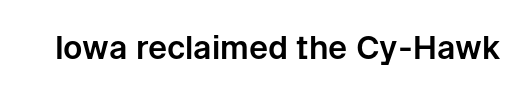
The image shows 32 px sans-serif type, upright; set normal letter spacing, not underlined; low stroke contrast and a medium x-height.
